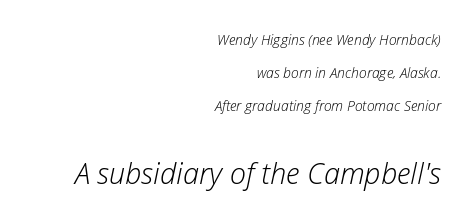
Q: Is the text bold? A: No.
Q: Is the text italic (slanted)? A: Yes, it leans right by about 12 degrees.
Q: Is the text underlined? A: No.
Q: How is the paragraph aligned? A: Right-aligned.
Q: Is the spacing between letters normal or unusually wide? A: Normal.
Q: Is the spacing between lines tight, normal or loose? A: Loose.
Q: Which block of text is set in a larger size, the first (top) or the second (bottom)? A: The second (bottom) one.
Q: Width (condensed, normal, or wide)? A: Normal.
Q: Stroke contrast? A: Low.
Q: x-height? A: Medium.
Q: Monospaced? A: No.
